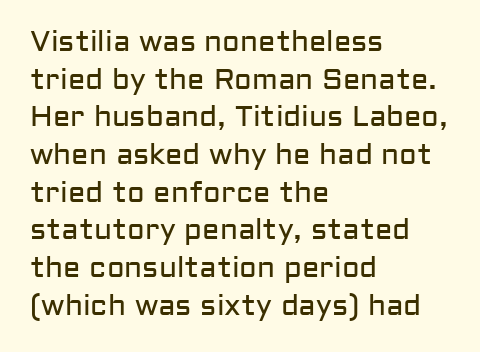
Q: Is the text bold? A: No.
Q: Is the text italic (slanted)? A: No, it is upright.
Q: Is the typeface a serif or a sans-serif typeface? A: Sans-serif.
Q: Is the text underlined? A: No.
Q: How is the paragraph aligned? A: Left-aligned.
Q: Is the spacing between letters normal or unusually wide? A: Normal.
Q: Is the spacing between lines tight, normal or loose? A: Normal.
Q: Width (condensed, normal, or wide)? A: Normal.
Q: Stroke contrast? A: Low.
Q: x-height? A: Medium.
Q: Monospaced? A: No.
